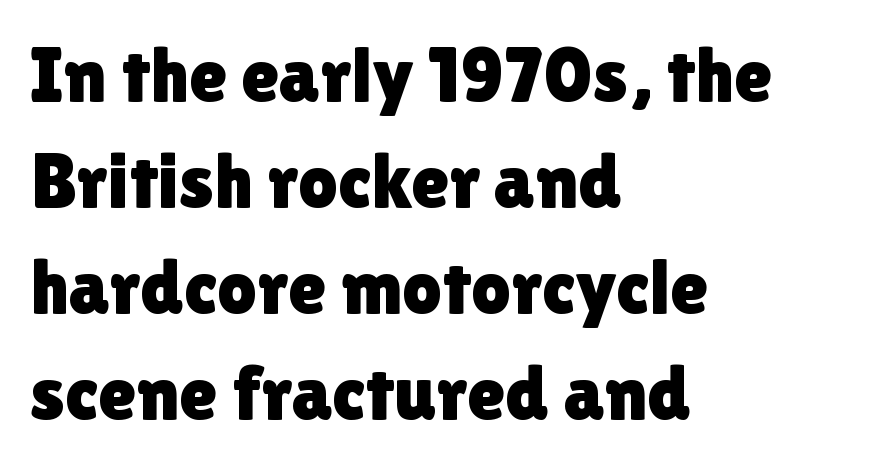
Does the copy run flush right? No — it runs flush left. Spacing verdict: proportional, widths tailored to each character. The foot of each line stays bare and open. Honestly, the letter spacing is just normal — you wouldn't notice it. Does the leading feel generous? No, just average. The typography opts for an upright posture over an oblique one.
